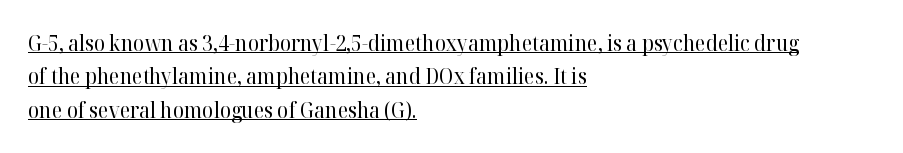
Notice how the stems are strictly vertical — no italics here. Does the leading feel generous? No, just average. How are the letters spaced? Ordinarily, with no added tracking. Is the block centered? No — it sits flush against the left margin.
